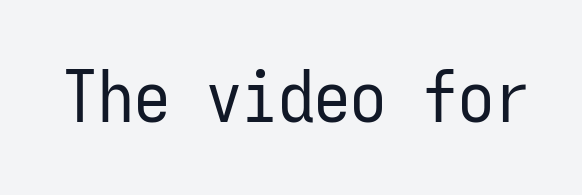
The image shows 72 px regular-weight, condensed sans-serif type, upright, monospaced; set normal letter spacing, not underlined; low stroke contrast and a medium x-height.
